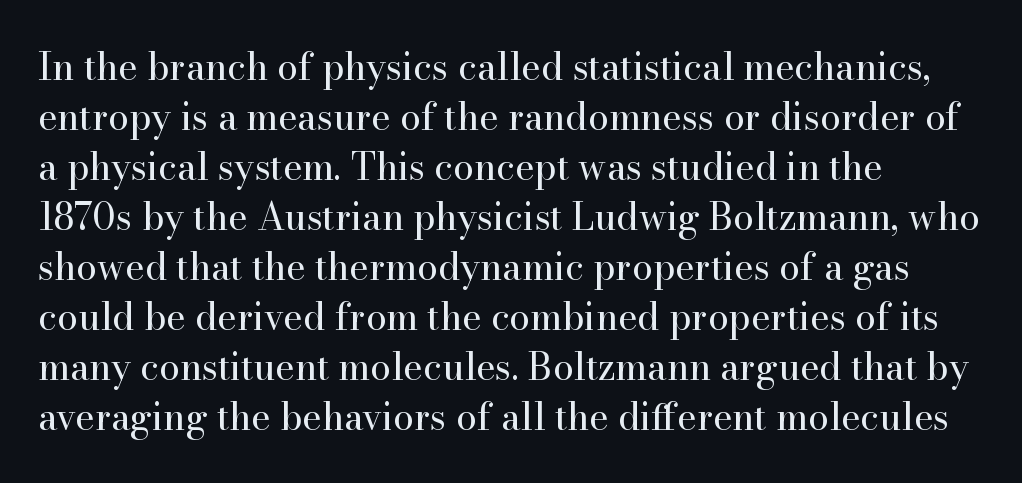
The image shows 37 px regular-weight serif type, upright; set left-aligned, normal line spacing (1.35x), normal letter spacing, not underlined; high stroke contrast and a small x-height.
